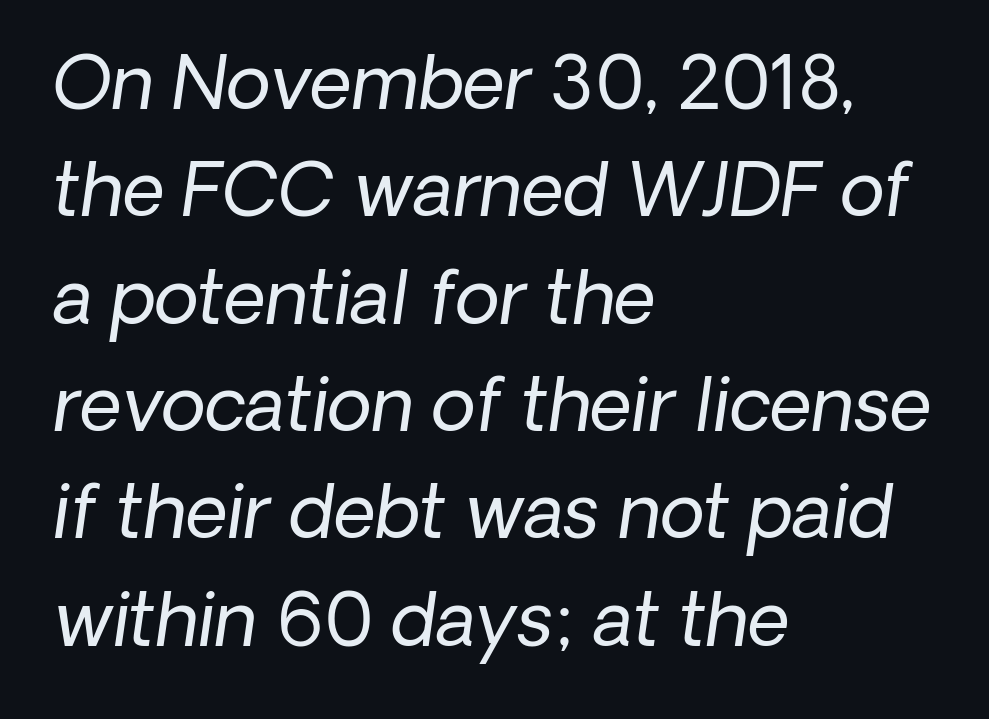
Q: Is the text bold? A: No.
Q: Is the typeface a serif or a sans-serif typeface? A: Sans-serif.
Q: Is the text underlined? A: No.
Q: How is the paragraph aligned? A: Left-aligned.
Q: Is the spacing between letters normal or unusually wide? A: Normal.
Q: Is the spacing between lines tight, normal or loose? A: Normal.
Q: Width (condensed, normal, or wide)? A: Normal.
Q: Stroke contrast? A: Low.
Q: x-height? A: Medium.
Q: Monospaced? A: No.
